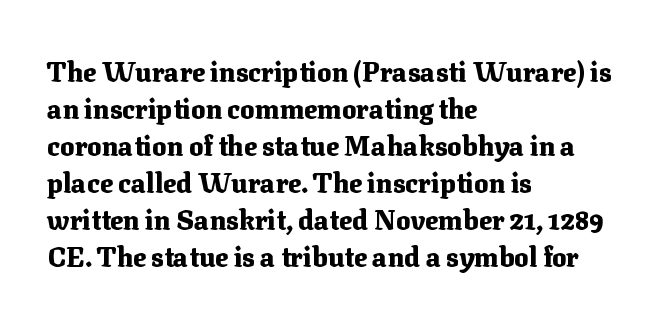
The image shows 27 px bold type, upright; set left-aligned, normal line spacing (1.37x), normal letter spacing, not underlined.
